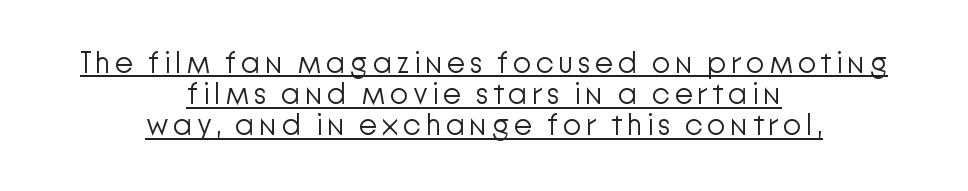
The specimen reads as upright at a glance. Think of a printed novel: that variable character pitch is what you see here. Nothing heavy about these letters — not bold at all. These lines are centered, leaving both edges ragged.
